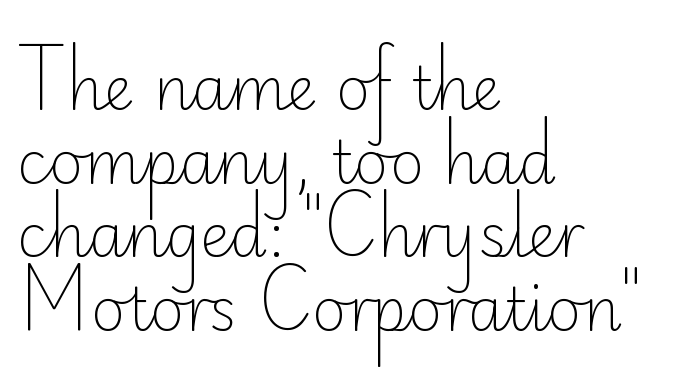
Do the characters align in a grid? No, the font is proportional. The area under the type is left untouched. Left-aligned paragraph, ragged on the right. The cut favours lightness, reaching ordinary text weight at its darkest.
